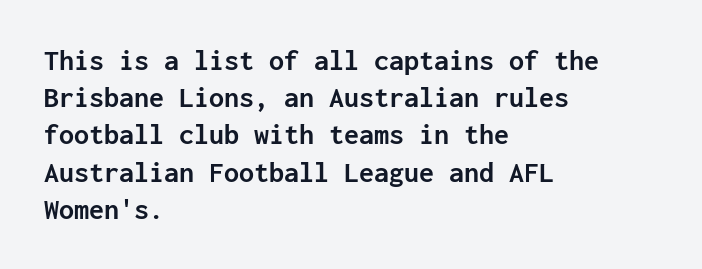
The image shows 30 px semibold sans-serif type, upright, monospaced; set left-aligned, line spacing 1.24x, normal letter spacing, not underlined; low stroke contrast and a medium x-height.
